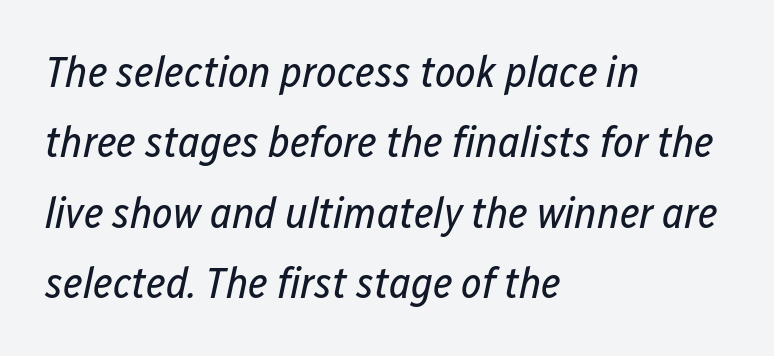
The image shows 44 px regular-weight, condensed type, italic (leaning right); set left-aligned, normal line spacing (1.6x), normal letter spacing, not underlined; low stroke contrast and a medium x-height.
